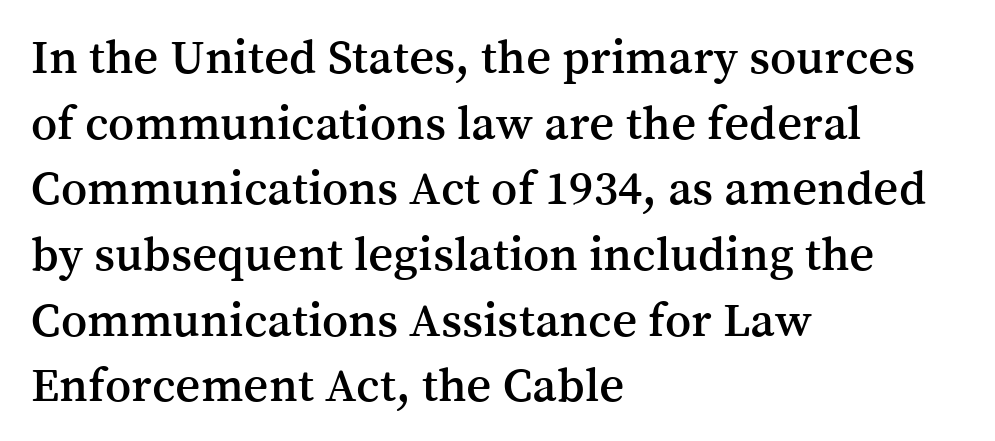
The image shows 49 px serif type, upright; set left-aligned, normal line spacing (1.34x), normal letter spacing, not underlined; medium stroke contrast and a medium x-height.
